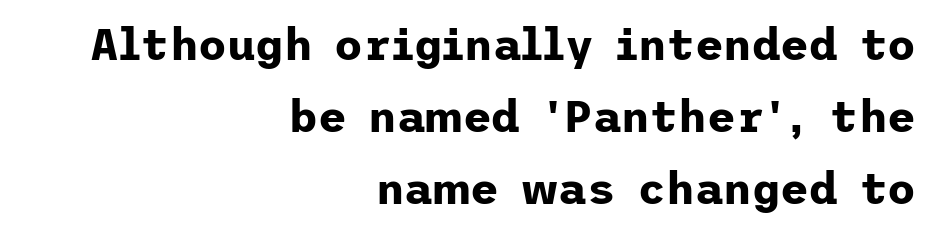
Reading down the block, your eye finds every line finishing at a fixed right position. Tracking value appears to be zero — textbook default spacing. Are there feet on the stems? There aren't — it's a sans. A dark, heavy texture on the line: the type is bold. Check under the words: just untouched page.
